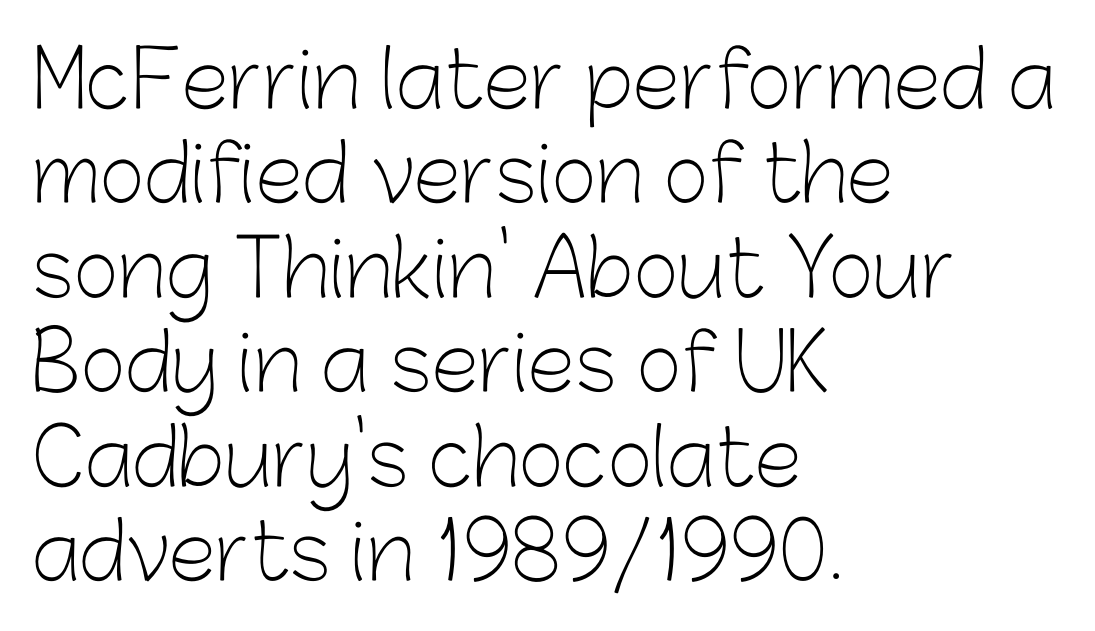
Q: Is the text bold? A: No.
Q: Is the text italic (slanted)? A: No, it is upright.
Q: Is the typeface a serif or a sans-serif typeface? A: Sans-serif.
Q: Is the text underlined? A: No.
Q: How is the paragraph aligned? A: Left-aligned.
Q: Is the spacing between letters normal or unusually wide? A: Normal.
Q: Width (condensed, normal, or wide)? A: Normal.
Q: Stroke contrast? A: Low.
Q: x-height? A: Medium.
Q: Monospaced? A: No.
